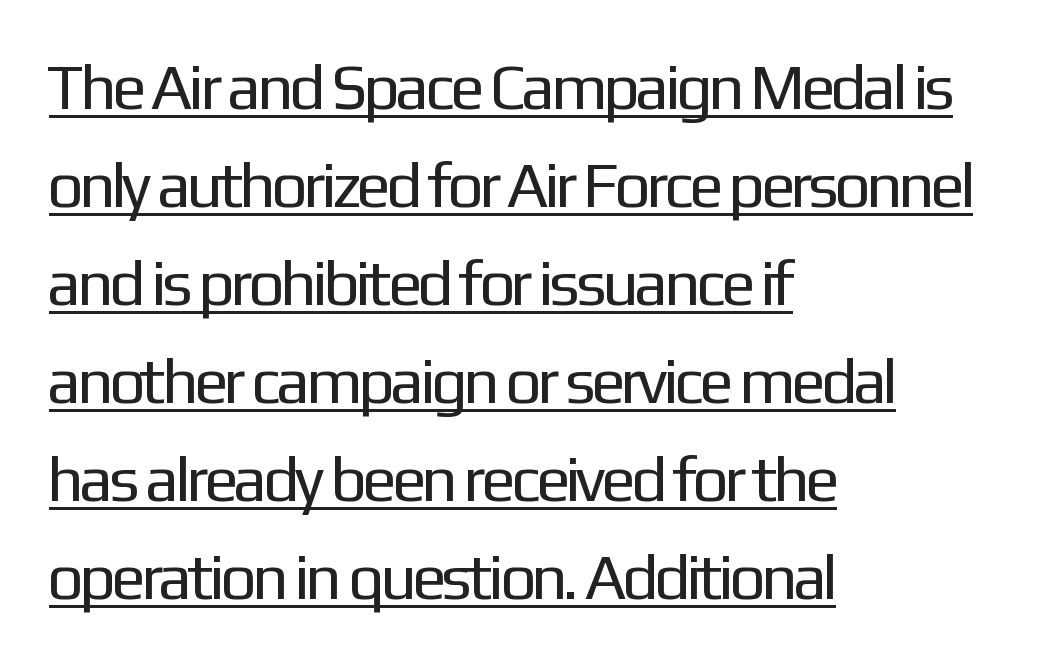
Q: Is the text bold? A: No.
Q: Is the text italic (slanted)? A: No, it is upright.
Q: Is the typeface a serif or a sans-serif typeface? A: Sans-serif.
Q: Is the text underlined? A: Yes.
Q: How is the paragraph aligned? A: Left-aligned.
Q: Is the spacing between letters normal or unusually wide? A: Normal.
Q: Is the spacing between lines tight, normal or loose? A: Normal.
Q: Width (condensed, normal, or wide)? A: Normal.
Q: Stroke contrast? A: Low.
Q: x-height? A: Medium.
Q: Monospaced? A: No.
